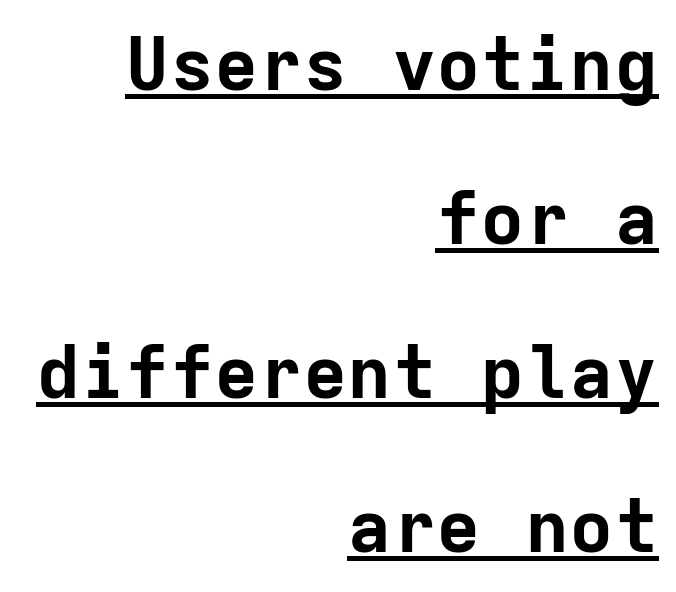
Q: Is the text bold? A: Yes.
Q: Is the text italic (slanted)? A: No, it is upright.
Q: Is the typeface a serif or a sans-serif typeface? A: Sans-serif.
Q: Is the text underlined? A: Yes.
Q: How is the paragraph aligned? A: Right-aligned.
Q: Is the spacing between letters normal or unusually wide? A: Normal.
Q: Is the spacing between lines tight, normal or loose? A: Loose.
Q: Width (condensed, normal, or wide)? A: Normal.
Q: Stroke contrast? A: Low.
Q: x-height? A: Medium.
Q: Monospaced? A: Yes.
